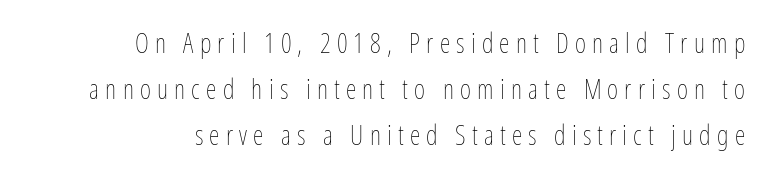
Quick note: interline space is typical. The specimen reads as upright at a glance. Weight: not bold — regular or lighter. Loose tracking; the words dissolve into strings of separated letters. Underlining? Definitely not there.
